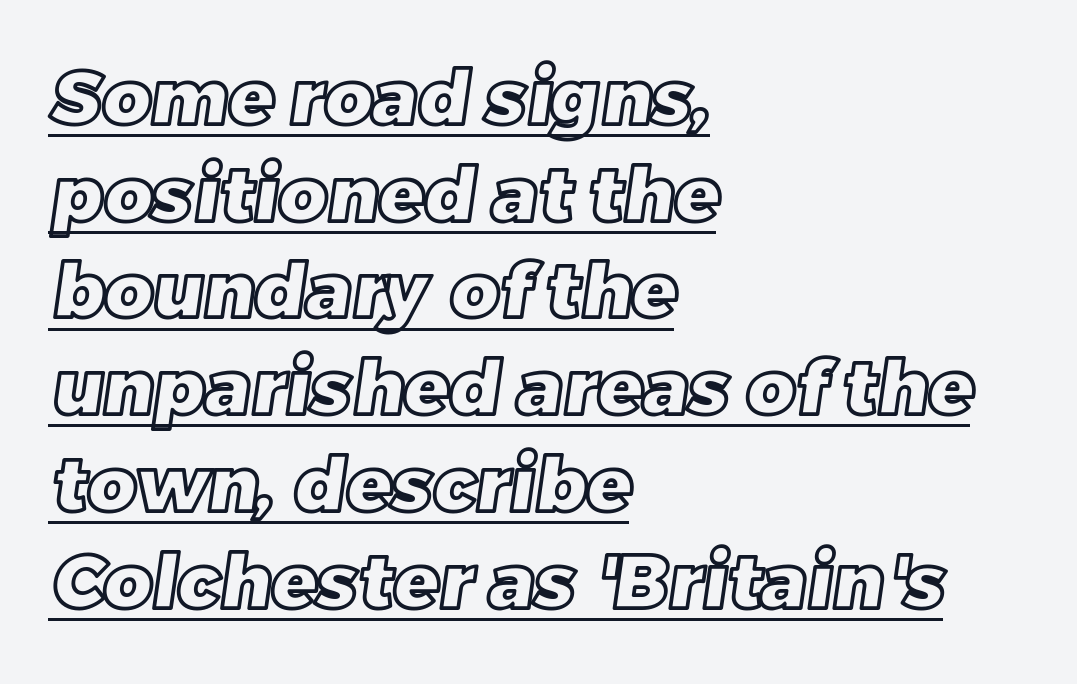
{"width": "normal", "x_height": "large", "monospaced": "no", "underline": "yes", "align": "left", "line_spacing": "normal", "line_spacing_ratio": 1.29, "letter_spacing": "normal", "letter_spacing_em": 0.0, "glyph_px": 75}
